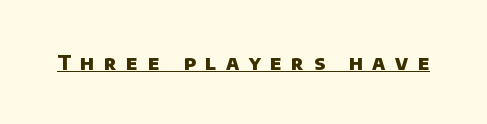
The image shows 20 px bold type; set unusually wide letter spacing (+0.48 em), underlined.
